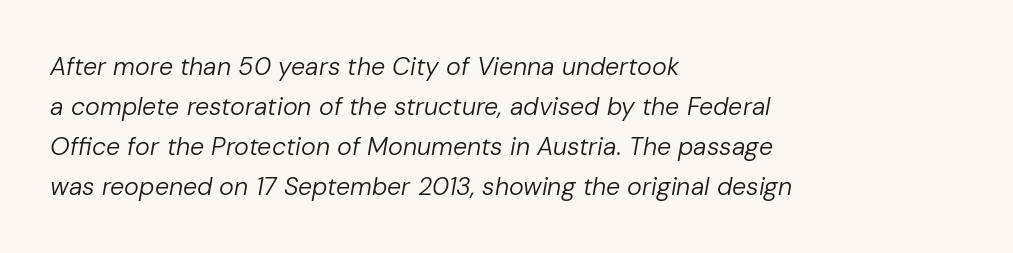
Q: Is the text bold? A: No.
Q: Is the text italic (slanted)? A: Yes, it leans right by about 10 degrees.
Q: Is the text underlined? A: No.
Q: How is the paragraph aligned? A: Left-aligned.
Q: Is the spacing between letters normal or unusually wide? A: Normal.
Q: Is the spacing between lines tight, normal or loose? A: Normal.
